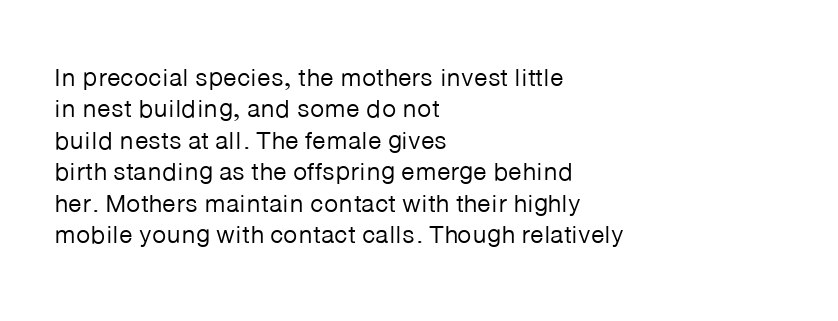
Q: Is the text bold? A: No.
Q: Is the text italic (slanted)? A: No, it is upright.
Q: Is the text underlined? A: No.
Q: How is the paragraph aligned? A: Left-aligned.
Q: Is the spacing between letters normal or unusually wide? A: Normal.
Q: Is the spacing between lines tight, normal or loose? A: Normal.
